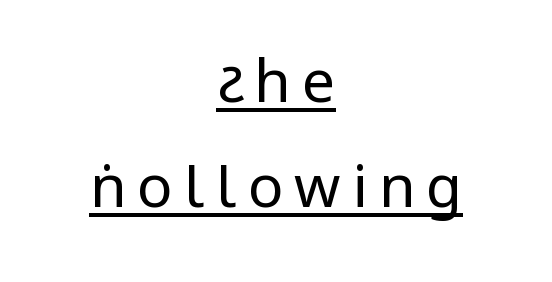
Q: Is the text bold? A: No.
Q: Is the text italic (slanted)? A: No, it is upright.
Q: Is the typeface a serif or a sans-serif typeface? A: Sans-serif.
Q: Is the text underlined? A: Yes.
Q: How is the paragraph aligned? A: Centered.
Q: Width (condensed, normal, or wide)? A: Condensed.
Q: Stroke contrast? A: Low.
Q: x-height? A: Large.
Q: Monospaced? A: No.
